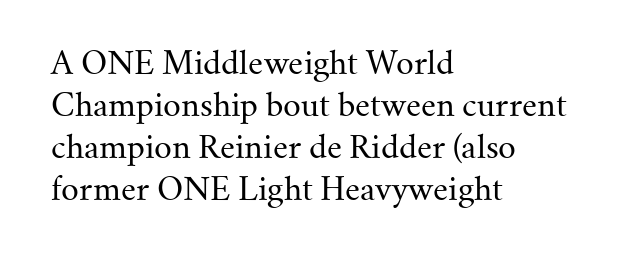
{"serif": "yes", "italic": "no", "bold": "no", "weight": "regular", "width": "normal", "stroke_contrast": "medium", "x_height": "small", "monospaced": "no", "underline": "no", "align": "left", "line_spacing": "normal", "line_spacing_ratio": 1.35, "letter_spacing": "normal", "letter_spacing_em": 0.0, "glyph_px": 31}
